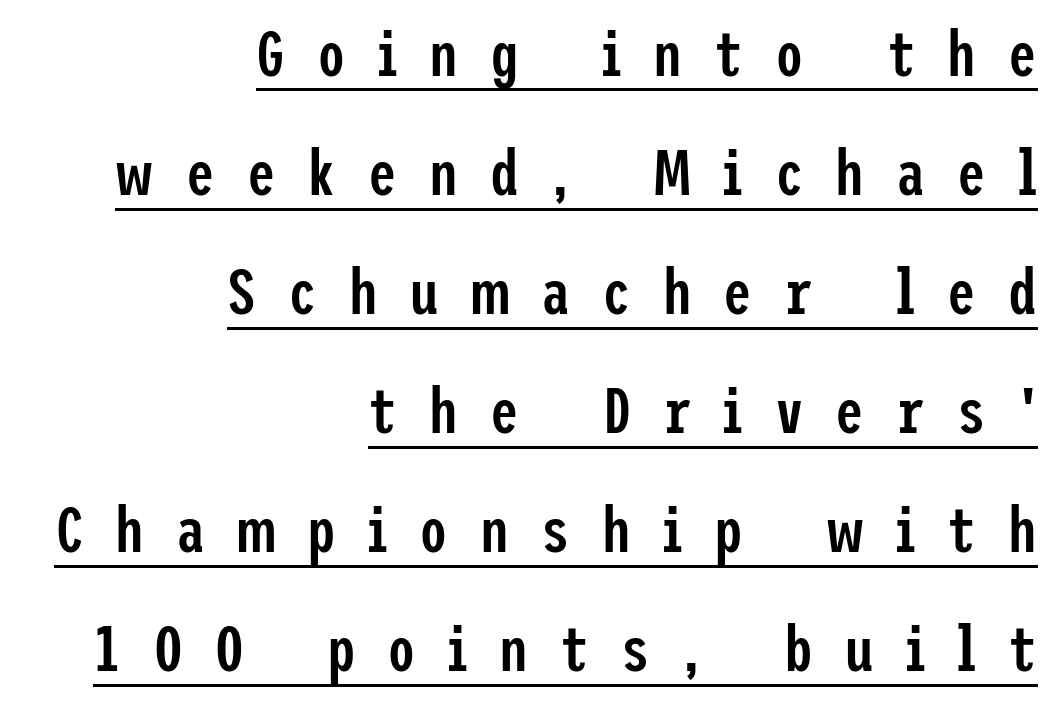
{"serif": "no", "italic": "no", "bold": "semi", "weight": "semibold", "width": "condensed", "stroke_contrast": "low", "x_height": "medium", "underline": "yes", "align": "right", "line_spacing_ratio": 1.86, "letter_spacing": "wide", "letter_spacing_em": 0.5, "glyph_px": 64}
